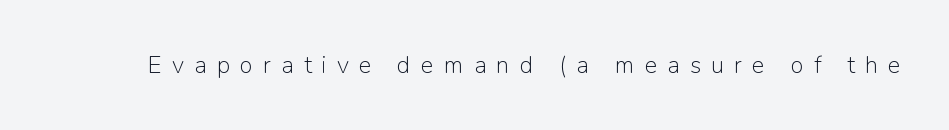
{"italic": "no", "bold": "no", "underline": "no", "letter_spacing": "wide", "letter_spacing_em": 0.42, "glyph_px": 24}
